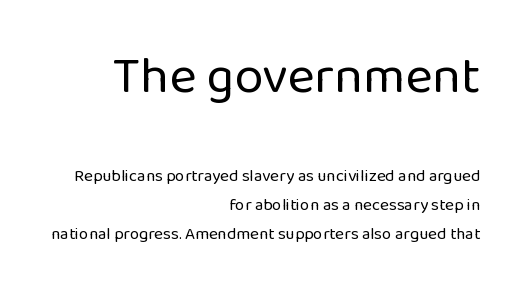
Q: Is the text bold? A: No.
Q: Is the text italic (slanted)? A: No, it is upright.
Q: Is the typeface a serif or a sans-serif typeface? A: Sans-serif.
Q: Is the text underlined? A: No.
Q: How is the paragraph aligned? A: Right-aligned.
Q: Is the spacing between letters normal or unusually wide? A: Normal.
Q: Is the spacing between lines tight, normal or loose? A: Normal.
Q: Which block of text is set in a larger size, the first (top) or the second (bottom)? A: The first (top) one.
Q: Width (condensed, normal, or wide)? A: Normal.
Q: Stroke contrast? A: Low.
Q: x-height? A: Medium.
Q: Monospaced? A: No.
